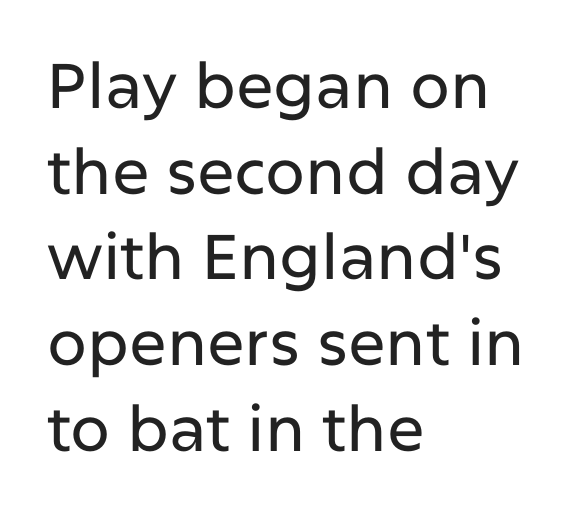
The horizontal fit of the characters is conventional and even. This rendering employs a face without finishing strokes, i.e., a sans-serif. This sample has the flowing, uneven cadence of proportional lettering. This block has exactly the height ordinary leading produces. A classic flush-left, rag-right setting is used for this passage. This sample uses an upright cut, with every glyph sitting square on the baseline.
